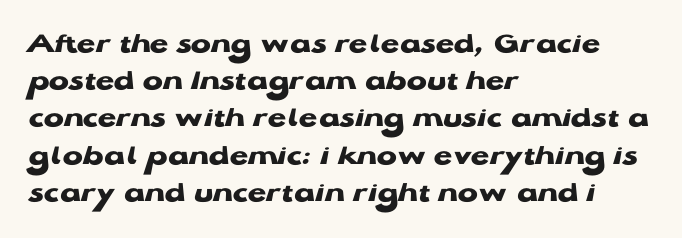
The image shows 30 px heavy, wide sans-serif type, upright; set left-aligned, line spacing 1.24x, normal letter spacing, not underlined; low stroke contrast and a medium x-height.
